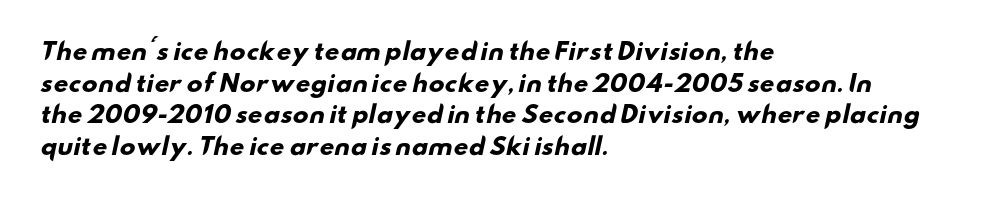
The tracking reads as untouched default to a designer's eye. Each row of text sits above clean, open space. Reading down the block, your eye returns to a fixed left position each line. The rendering uses a moderate line-height, typical for paragraphs. You'd pick this weight for a headline — it's a proper bold.
